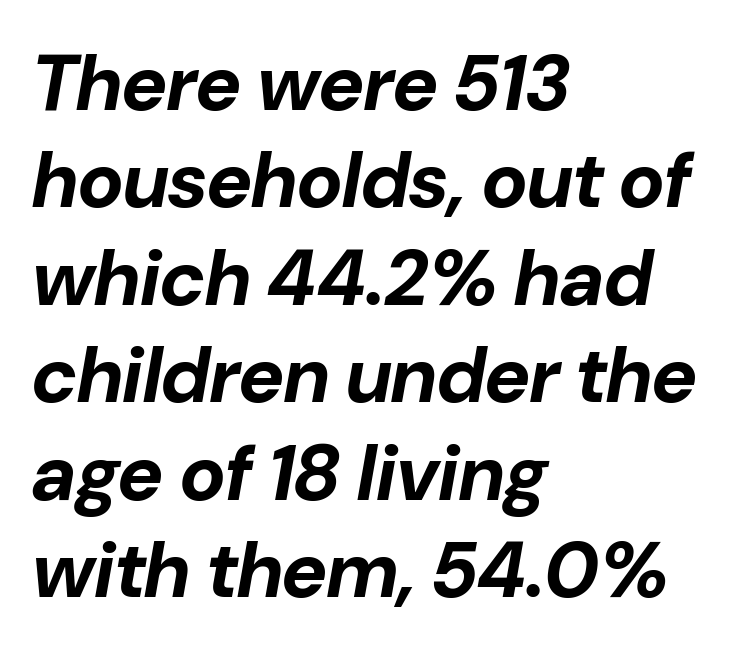
The image shows 78 px bold type, italic (leaning right); set left-aligned, normal line spacing (1.25x), normal letter spacing, not underlined; low stroke contrast and a medium x-height.
